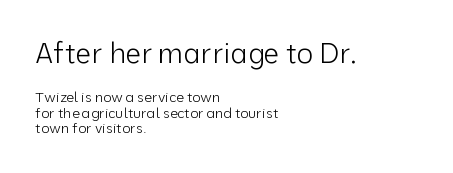
{"serif": "no", "italic": "no", "bold": "no", "weight": "light", "width": "normal", "stroke_contrast": "low", "x_height": "medium", "monospaced": "no", "underline": "no", "align": "left", "line_spacing": "tight", "line_spacing_ratio": 1.1, "letter_spacing": "normal", "letter_spacing_em": 0.0, "larger_block": "first", "size_ratio": 2.0, "glyph_px": 28}
